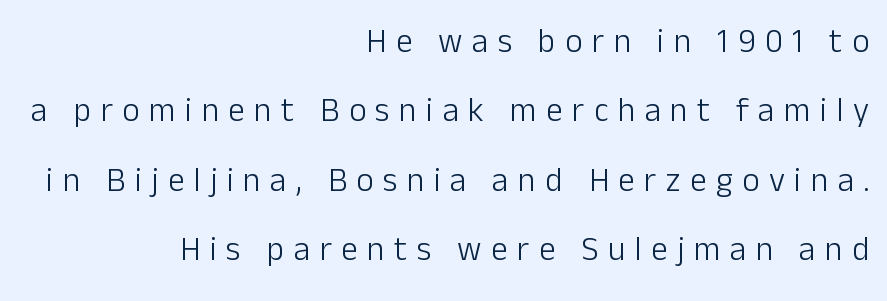
{"serif": "no", "italic": "no", "bold": "no", "weight": "light", "width": "normal", "stroke_contrast": "low", "x_height": "medium", "monospaced": "no", "underline": "no", "align": "right", "line_spacing": "loose", "line_spacing_ratio": 2.1, "letter_spacing": "wide", "letter_spacing_em": 0.29, "glyph_px": 33}
